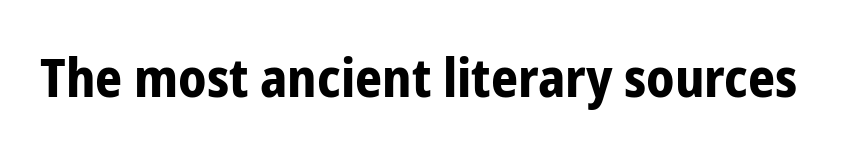
The image shows 53 px bold, condensed sans-serif type, upright; set normal letter spacing, not underlined; low stroke contrast and a medium x-height.
